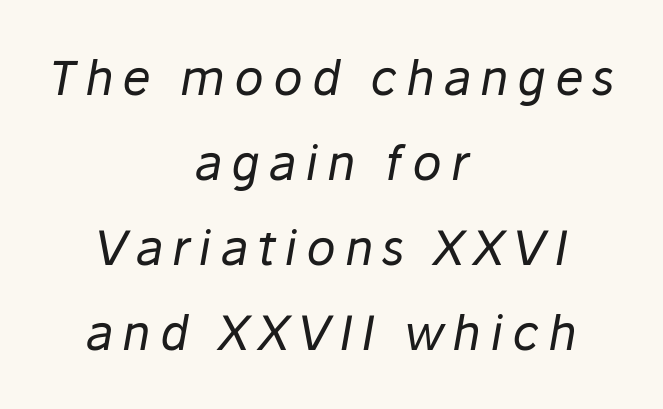
The passage shown is typed in a proportional face where columns would drift. Compared with a flush-left layout, this one balances lines on the center instead. Italic? Definitely — the glyphs are oblique. No heavy texture on the line: the type isn't bold.
